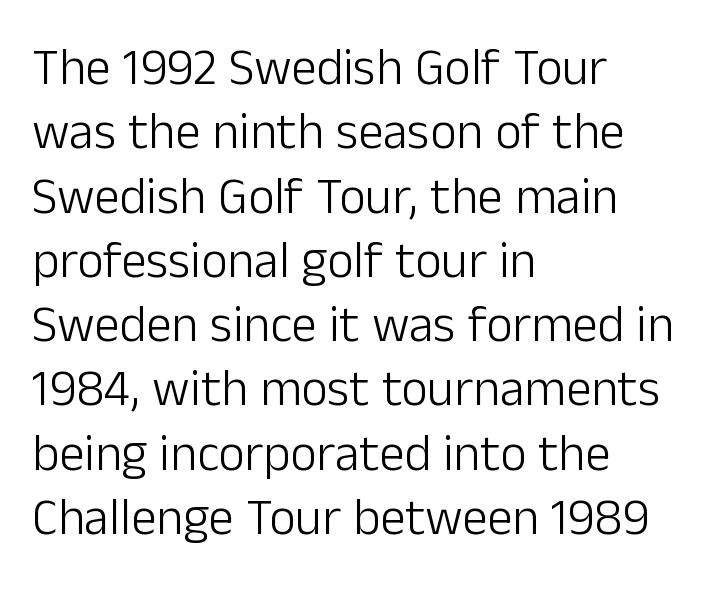
The image shows 51 px light sans-serif type, upright; set left-aligned, normal line spacing (1.26x), normal letter spacing, not underlined; low stroke contrast and a medium x-height.
